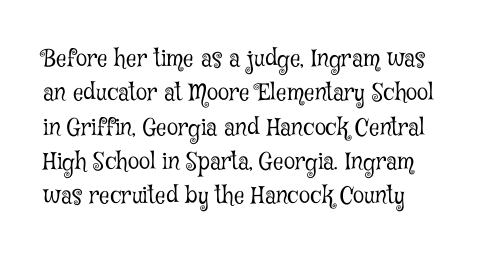
The vertical gap from one line to the next is medium. These lines were composed using upright roman letters. Horizontal alignment here is leftward, the default for most running prose. The gaps between neighbouring characters are ordinary and unremarkable. Weight: regular or lighter.
